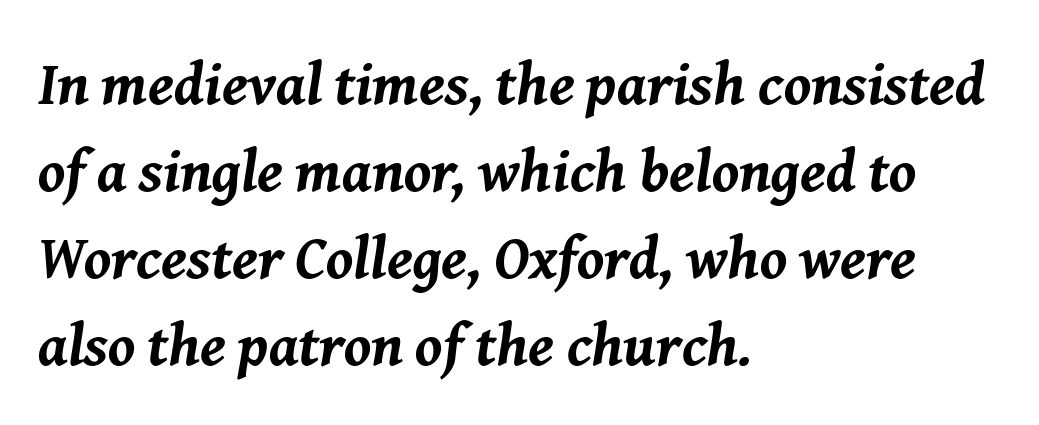
The image shows 60 px bold type, italic (leaning right); set left-aligned, normal line spacing (1.45x), normal letter spacing, not underlined; medium stroke contrast and a medium x-height.
